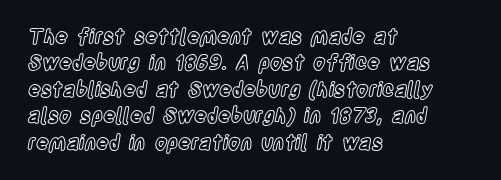
Default kerning and tracking; the words read as compact shapes. Evenly set lines give the paragraph a standard silhouette. In CSS terms this would be text-align: left. A bare baseline throughout the passage.
